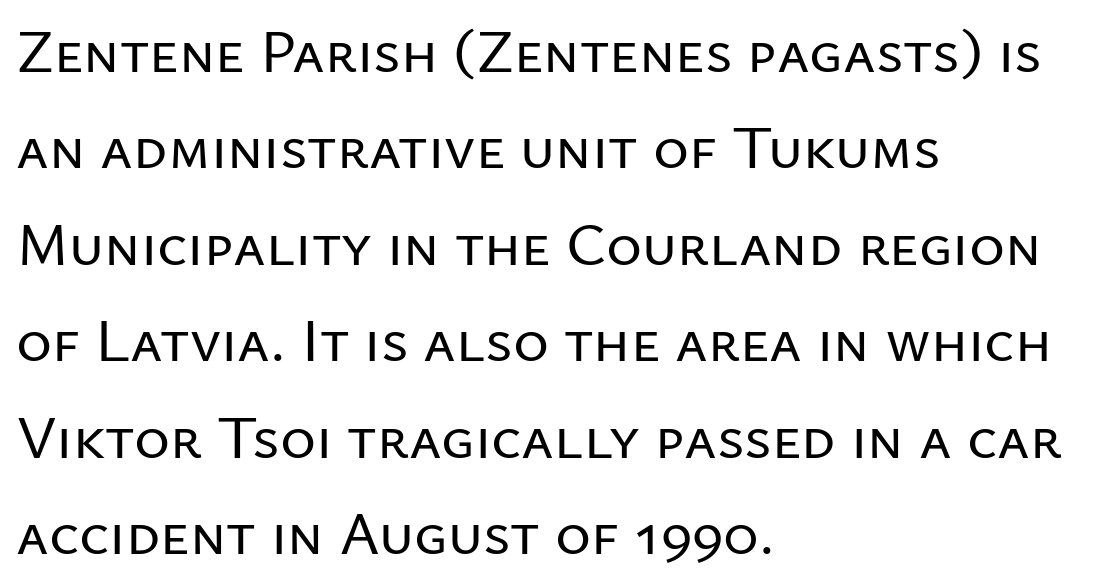
{"serif": "no", "italic": "no", "width": "normal", "stroke_contrast": "low", "x_height": "medium", "monospaced": "no", "underline": "no", "align": "left", "line_spacing": "normal", "line_spacing_ratio": 1.58, "letter_spacing": "normal", "letter_spacing_em": 0.0, "glyph_px": 61}
